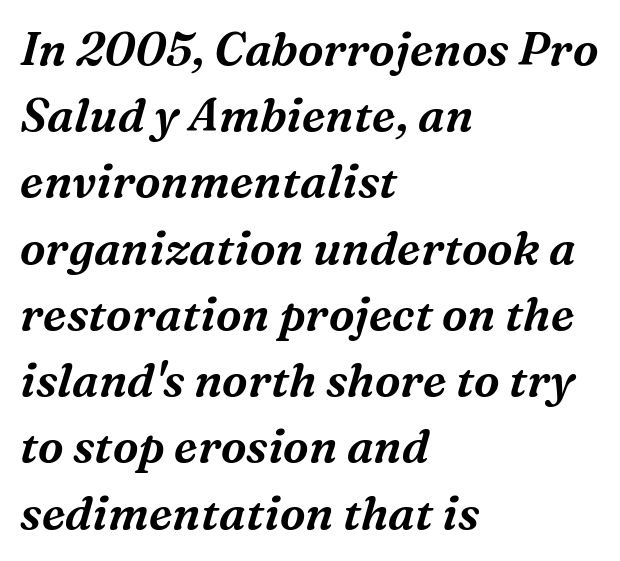
The image shows 46 px serif type, italic (leaning right); set left-aligned, normal line spacing (1.44x), normal letter spacing, not underlined; medium stroke contrast and a medium x-height.
